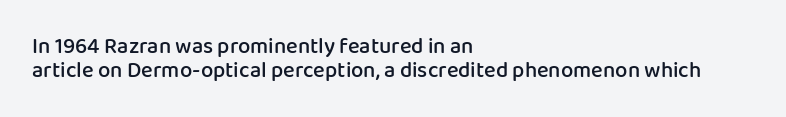
The ragged edge is on the right, which tells us the setting is flush left. Tracking here is standard; glyphs follow each other at the usual distance. If you measured baseline to baseline, you'd find a short distance. Bold? Not quite — semibold, heavier than regular but stopping short.
